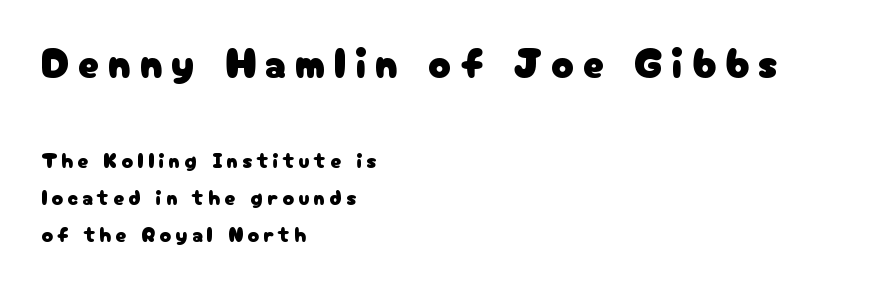
The image shows 42 px sans-serif type, upright; set left-aligned, line spacing 1.77x, unusually wide letter spacing (+0.21 em), not underlined; the first (top) block is 2.0x larger; low stroke contrast and a medium x-height.
